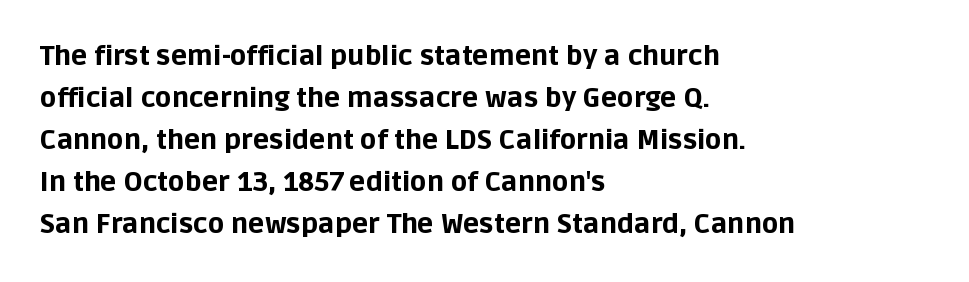
{"italic": "no", "bold": "yes", "underline": "no", "align": "left", "line_spacing": "normal", "line_spacing_ratio": 1.56, "letter_spacing": "normal", "letter_spacing_em": 0.0, "glyph_px": 27}
